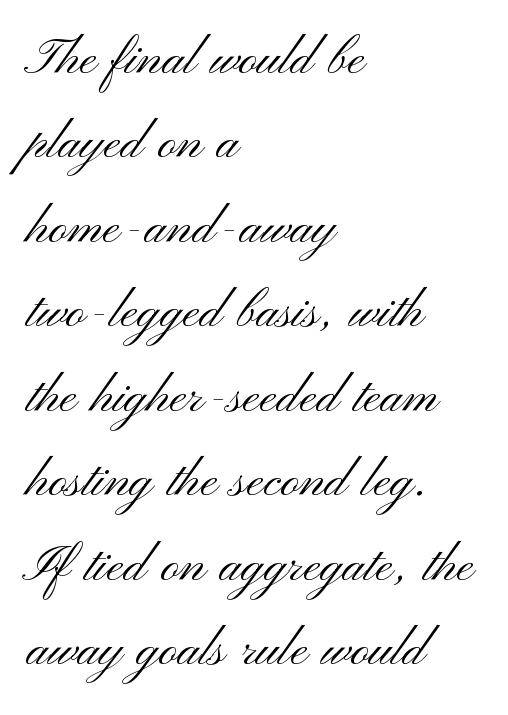
Q: Is the text bold? A: No.
Q: Is the text italic (slanted)? A: Yes.
Q: Is the typeface a serif or a sans-serif typeface? A: Sans-serif.
Q: Is the text underlined? A: No.
Q: How is the paragraph aligned? A: Left-aligned.
Q: Is the spacing between letters normal or unusually wide? A: Normal.
Q: Is the spacing between lines tight, normal or loose? A: Normal.
Q: Width (condensed, normal, or wide)? A: Wide.
Q: Stroke contrast? A: Medium.
Q: x-height? A: Small.
Q: Monospaced? A: No.
